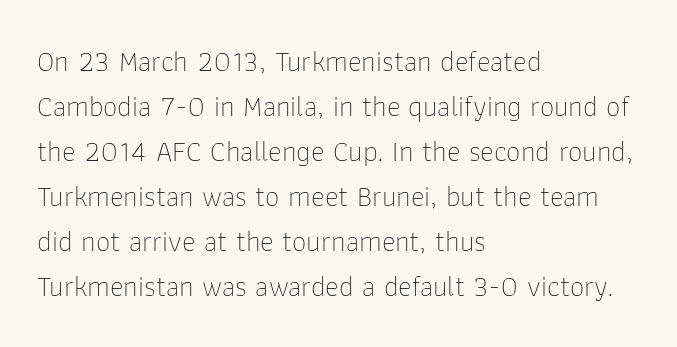
Line beginnings align vertically; line endings do not. Stroke thickness stays within the range of a standard reading face or lighter. Vertically, the passage feels balanced, rows spaced as you'd expect. Spacing verdict: proportional, widths tailored to each character.
